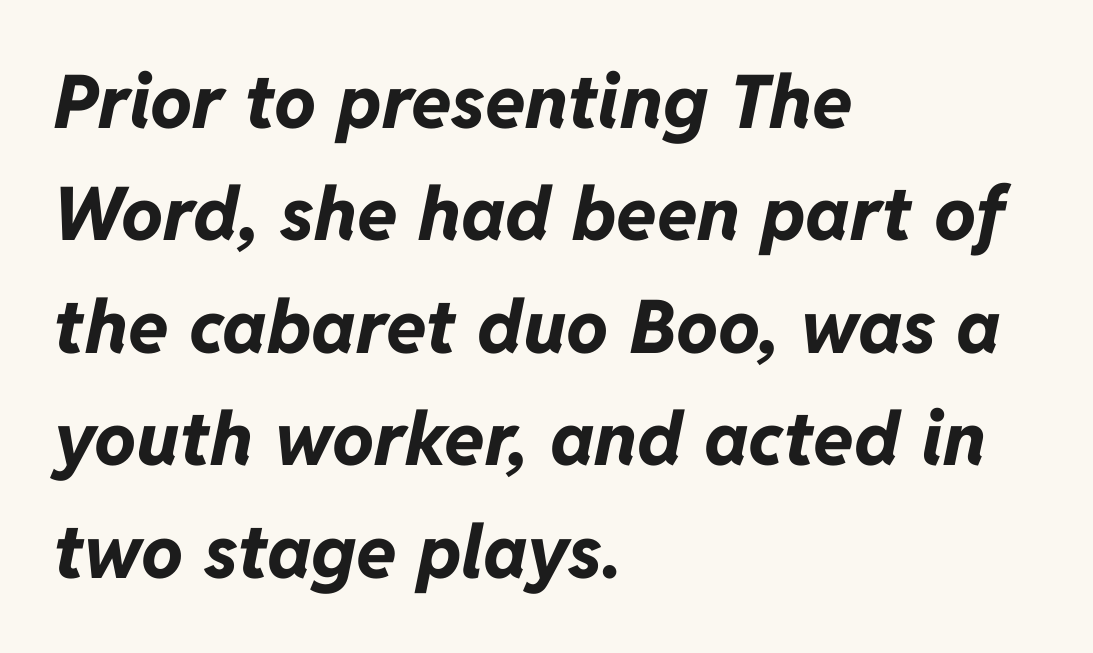
Q: Is the text bold? A: Yes.
Q: Is the text italic (slanted)? A: Yes, it leans right by about 11 degrees.
Q: Is the text underlined? A: No.
Q: How is the paragraph aligned? A: Left-aligned.
Q: Is the spacing between letters normal or unusually wide? A: Normal.
Q: Is the spacing between lines tight, normal or loose? A: Normal.
Q: Width (condensed, normal, or wide)? A: Normal.
Q: Stroke contrast? A: Low.
Q: x-height? A: Medium.
Q: Monospaced? A: No.
